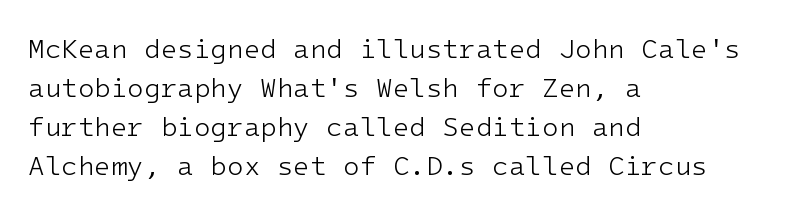
{"italic": "no", "bold": "no", "underline": "no", "align": "left", "line_spacing": "normal", "line_spacing_ratio": 1.44, "letter_spacing": "normal", "letter_spacing_em": 0.0, "glyph_px": 27}
